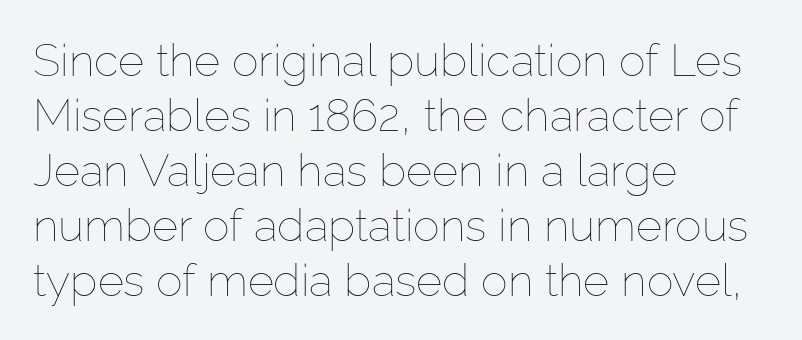
The face used here is rendered with its standard letterfit. Nope, not italic — everything's standing straight. Type without underlining. A quiet, ordinary-to-light weight characterises the typeface. Do the characters align in a grid? No, the font is proportional. The setting favours the left margin, as ordinary paragraphs usually do.
